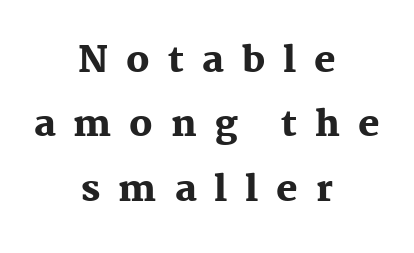
{"serif": "yes", "italic": "no", "bold": "yes", "weight": "heavy", "width": "normal", "stroke_contrast": "medium", "x_height": "medium", "monospaced": "no", "underline": "no", "align": "center", "line_spacing_ratio": 1.79, "letter_spacing": "wide", "letter_spacing_em": 0.5, "glyph_px": 36}
